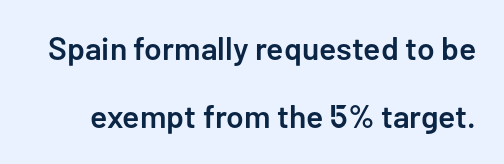
Q: Is the text bold? A: Semi-bold.
Q: Is the text italic (slanted)? A: No, it is upright.
Q: Is the typeface a serif or a sans-serif typeface? A: Sans-serif.
Q: Is the text underlined? A: No.
Q: Is the spacing between letters normal or unusually wide? A: Normal.
Q: Is the spacing between lines tight, normal or loose? A: Loose.
Q: Width (condensed, normal, or wide)? A: Normal.
Q: Stroke contrast? A: Low.
Q: x-height? A: Medium.
Q: Monospaced? A: No.
